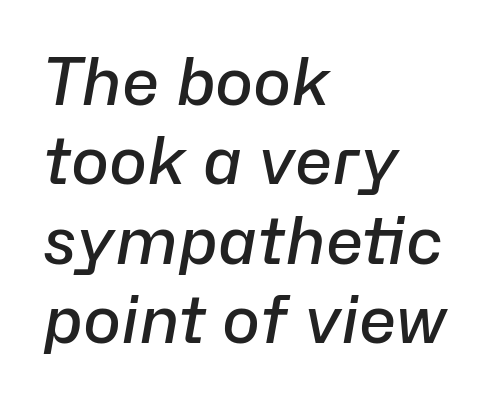
{"italic": "yes", "lean": "right", "slant_degrees": 10, "bold": "semi", "weight": "semibold", "width": "normal", "stroke_contrast": "low", "x_height": "medium", "monospaced": "no", "underline": "no", "align": "left", "line_spacing_ratio": 1.24, "letter_spacing": "normal", "letter_spacing_em": 0.0, "glyph_px": 64}
